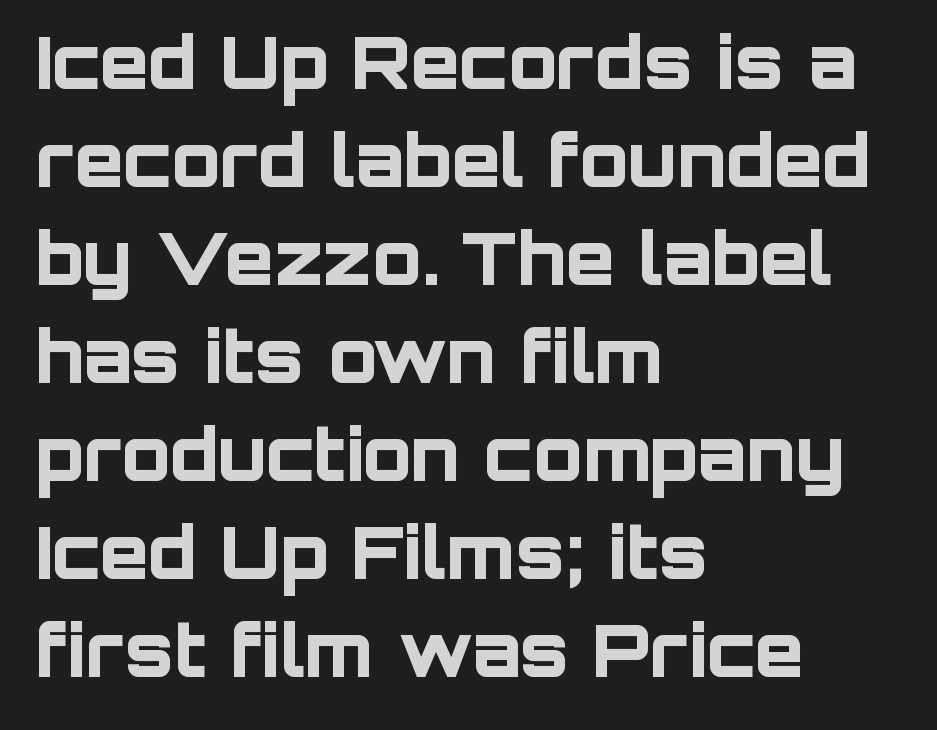
{"serif": "no", "italic": "no", "bold": "yes", "weight": "bold", "width": "normal", "stroke_contrast": "low", "x_height": "large", "monospaced": "no", "underline": "no", "align": "left", "line_spacing": "normal", "line_spacing_ratio": 1.36, "letter_spacing": "normal", "letter_spacing_em": 0.0, "glyph_px": 72}
